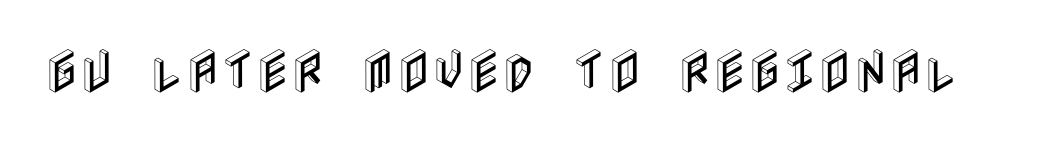
The image shows 48 px condensed type, upright; set normal letter spacing, not underlined; a large x-height.
